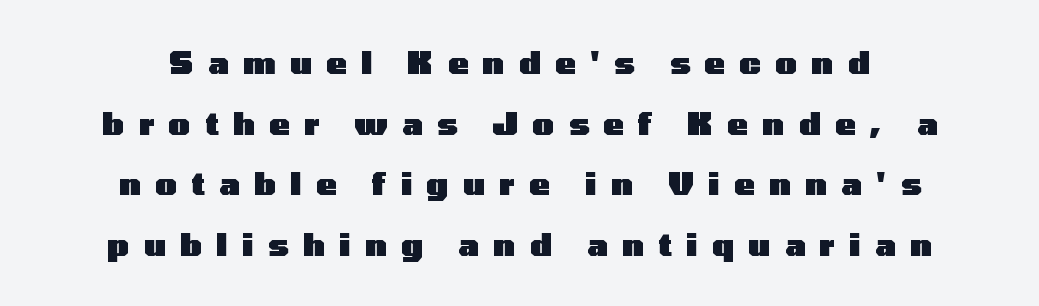
{"serif": "no", "italic": "no", "bold": "yes", "weight": "heavy", "width": "wide", "stroke_contrast": "low", "x_height": "medium", "monospaced": "no", "underline": "no", "align": "center", "line_spacing": "loose", "line_spacing_ratio": 2.02, "letter_spacing": "wide", "letter_spacing_em": 0.49, "glyph_px": 30}
